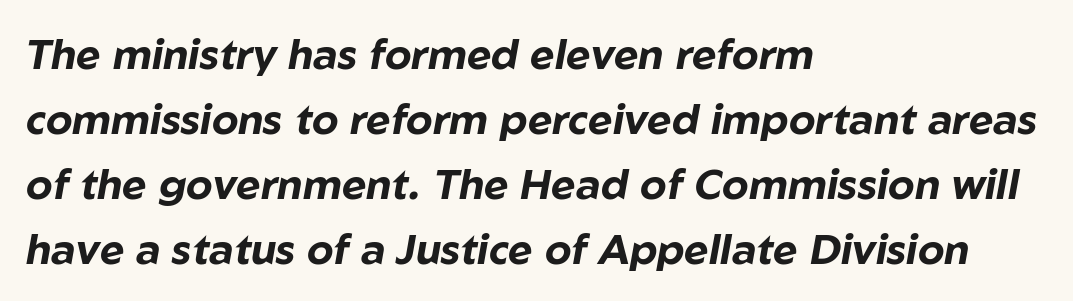
These words are printed bold, with thick strokes throughout. Left-aligned paragraph, ragged on the right. The line-height multiplier appears to be the usual default. Looks like regular typesetting: each glyph gets only the width it needs. Words appear dense and cohesive because spacing is normal. Looking at the ascenders, they clearly lean.
